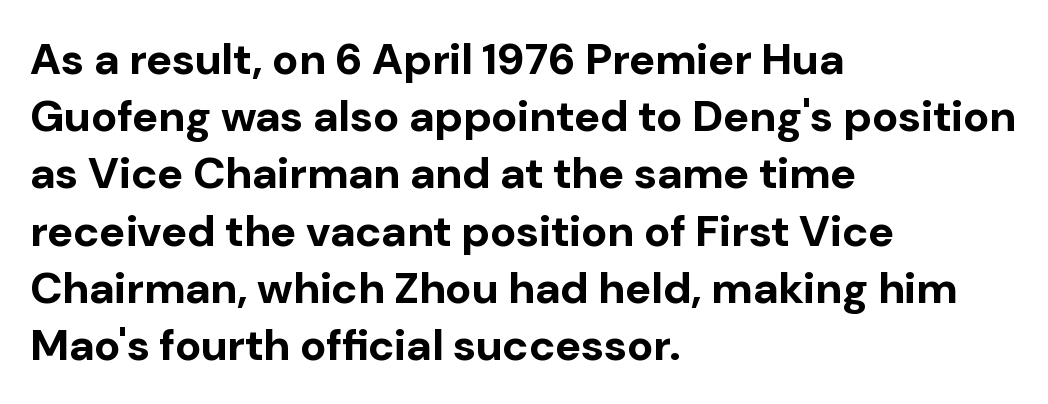
A typesetter would label this face a sans. If you drew a line through each stem, it would be perfectly vertical. Note the varied advance widths — an 'i' is clearly narrower than an 'm'. Type without underlining.
